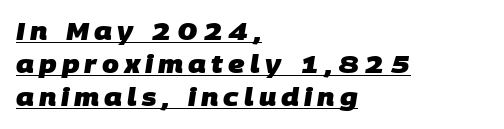
The image shows 24 px bold type; set left-aligned, normal line spacing (1.38x), unusually wide letter spacing (+0.21 em), underlined.
